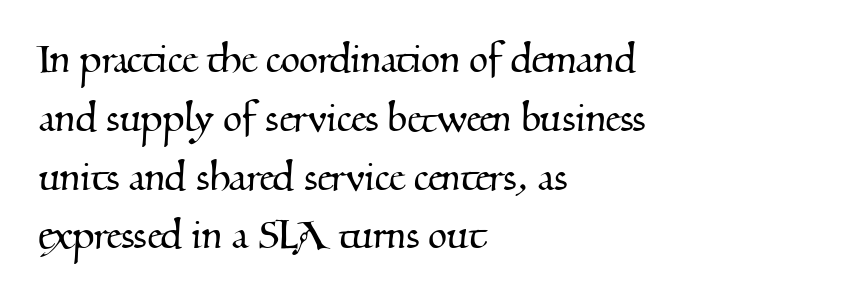
Q: Is the typeface a serif or a sans-serif typeface? A: Serif.
Q: Is the text underlined? A: No.
Q: How is the paragraph aligned? A: Left-aligned.
Q: Is the spacing between letters normal or unusually wide? A: Normal.
Q: Width (condensed, normal, or wide)? A: Normal.
Q: Stroke contrast? A: Medium.
Q: x-height? A: Small.
Q: Monospaced? A: No.
